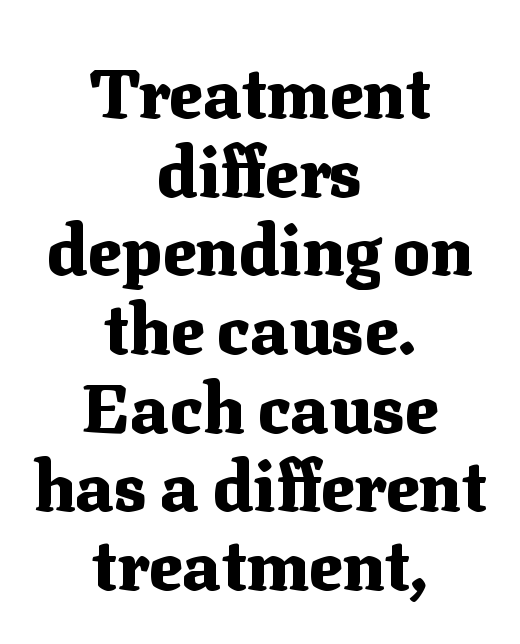
Caption: bold face, heavy strokes. Quick note: not italic, upright. Is this a fixed-width face? No — the glyphs have proportional, varying widths. Closely set lines give the paragraph a compact silhouette. In CSS terms this would be text-align: center.
